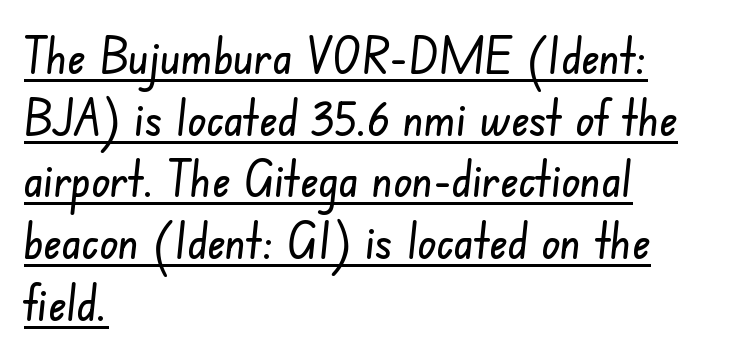
The image shows 49 px condensed sans-serif type; set left-aligned, normal line spacing (1.26x), normal letter spacing, underlined; low stroke contrast and a small x-height.
